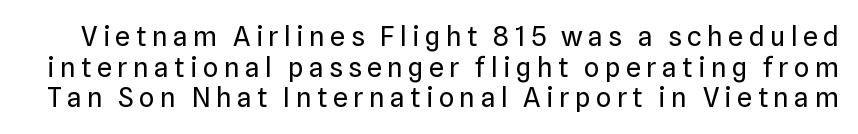
Q: Is the text bold? A: No.
Q: Is the text italic (slanted)? A: No, it is upright.
Q: Is the text underlined? A: No.
Q: Is the spacing between letters normal or unusually wide? A: Unusually wide.
Q: Is the spacing between lines tight, normal or loose? A: Tight.
